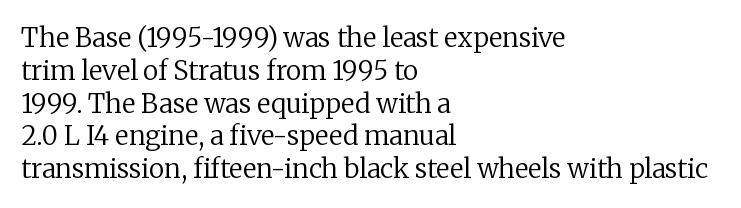
Check the space under the baseline: it is left empty. Posture: upright roman. Is the type heavy? It reads as light-to-regular instead. One-word summary of the alignment: left. The line-height multiplier appears to be the usual default.
